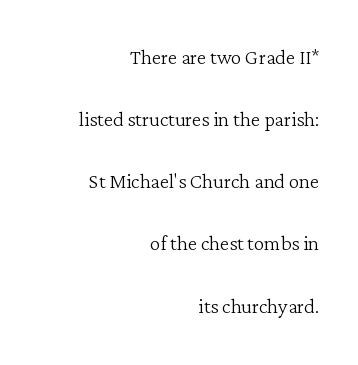
Q: Is the text bold? A: No.
Q: Is the text italic (slanted)? A: No, it is upright.
Q: Is the text underlined? A: No.
Q: How is the paragraph aligned? A: Right-aligned.
Q: Is the spacing between letters normal or unusually wide? A: Normal.
Q: Is the spacing between lines tight, normal or loose? A: Loose.
